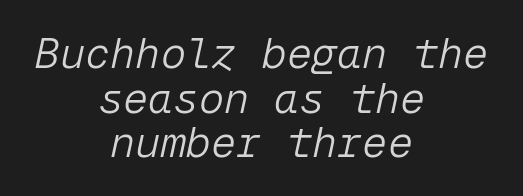
Weight: in the light-to-regular range. Whoever set this chose condensed vertical rhythm over breathing room. If you drew a line through each stem, it would be angled. Letters rest on an invisible, unmarked baseline. Tracking here is standard; glyphs follow each other at the usual distance.
